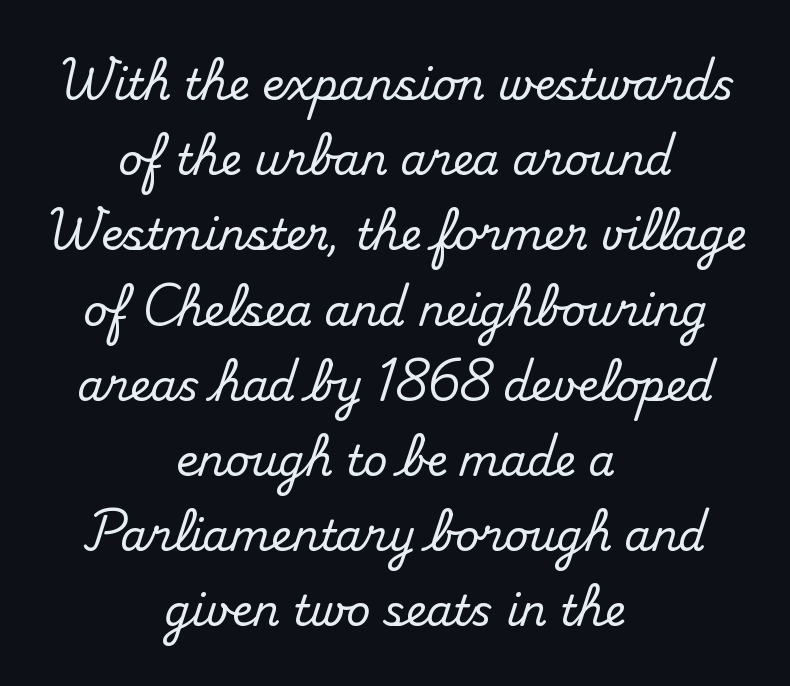
Characters follow at the spacing the type designer built in. A clean baseline with only descenders dipping below it. A centered setting, common on invitations and titles, is used for this passage. Serif or sans? Serif — the stroke terminals have little feet. This sample has the flowing, uneven cadence of proportional lettering.
